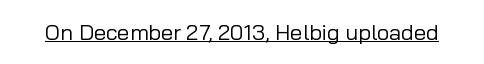
Does a line run under the words? Yes, clearly. Each word holds together tightly as a unit, with standard inter-letter gaps. When letters stand straight like this, we call the style roman or upright. Compared with a typical body face, this is equally light or lighter still.
